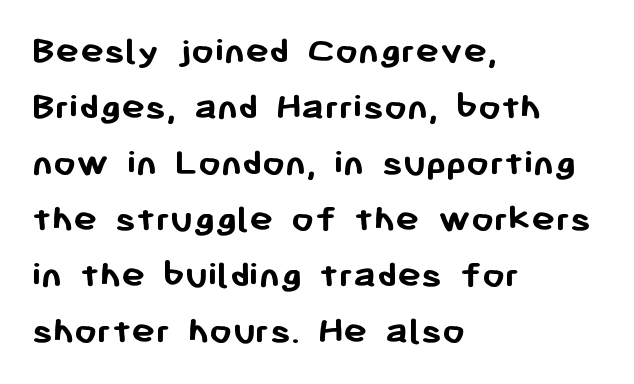
Reading down the block, your eye returns to a fixed left position each line. Honestly, the row spacing looks completely unremarkable. The face used here is a sans, in the tradition of grotesques and geometrics. The space beneath each line is pristine and unruled. Each letter keeps its own natural width here, so spacing adapts to shape.
